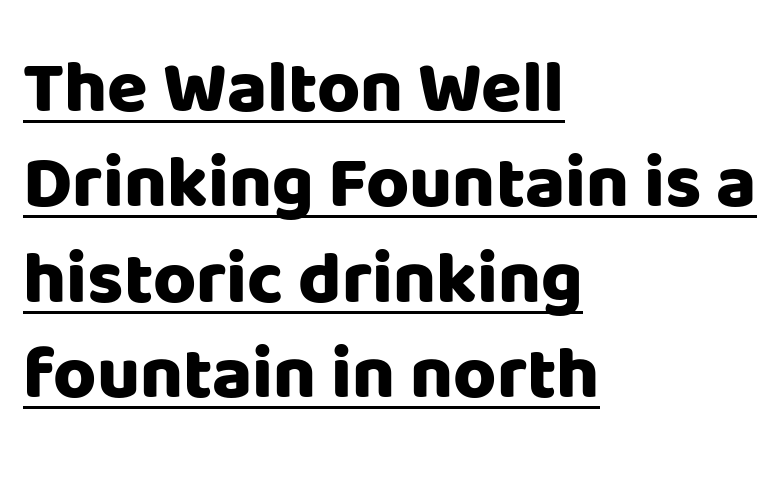
{"serif": "no", "italic": "no", "bold": "yes", "weight": "heavy", "width": "normal", "stroke_contrast": "low", "x_height": "large", "monospaced": "no", "underline": "yes", "align": "left", "line_spacing": "normal", "line_spacing_ratio": 1.29, "letter_spacing": "normal", "letter_spacing_em": 0.0, "glyph_px": 74}
